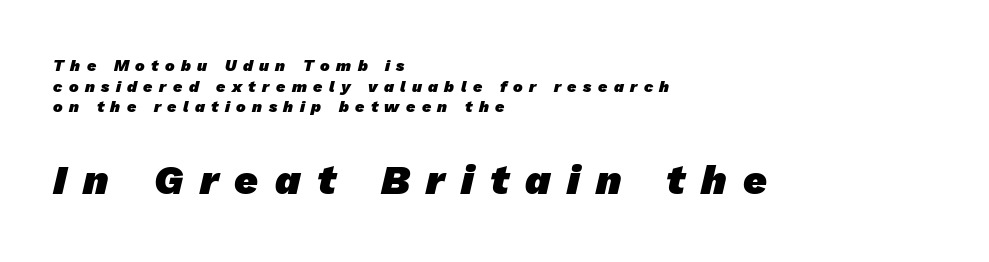
{"serif": "no", "bold": "yes", "weight": "heavy", "width": "normal", "stroke_contrast": "low", "x_height": "medium", "monospaced": "no", "underline": "no", "align": "left", "line_spacing": "normal", "line_spacing_ratio": 1.29, "letter_spacing": "wide", "letter_spacing_em": 0.4, "larger_block": "second", "size_ratio": 2.56, "glyph_px": 41}
